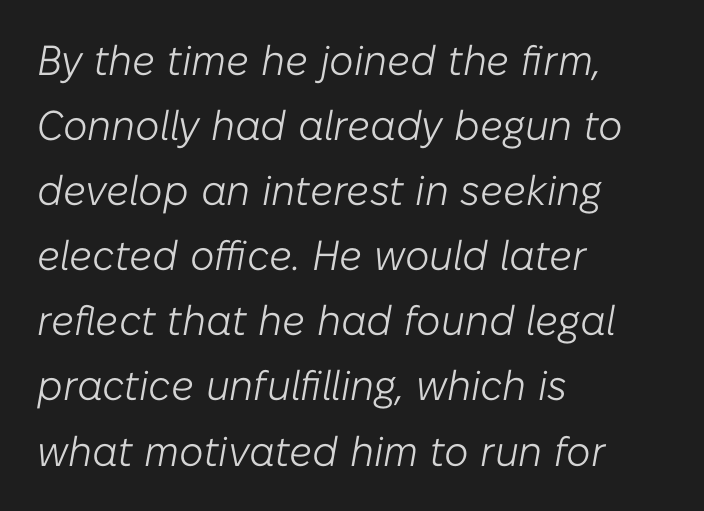
{"italic": "yes", "lean": "right", "slant_degrees": 10, "bold": "no", "weight": "light", "width": "normal", "stroke_contrast": "low", "x_height": "medium", "monospaced": "no", "underline": "no", "align": "left", "line_spacing": "normal", "line_spacing_ratio": 1.55, "letter_spacing": "normal", "letter_spacing_em": 0.0, "glyph_px": 42}
